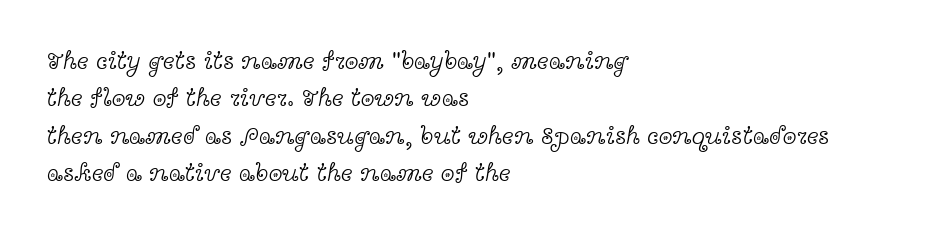
{"italic": "no", "bold": "no", "underline": "no", "align": "left", "line_spacing": "normal", "line_spacing_ratio": 1.5, "letter_spacing": "normal", "letter_spacing_em": 0.0, "glyph_px": 25}
